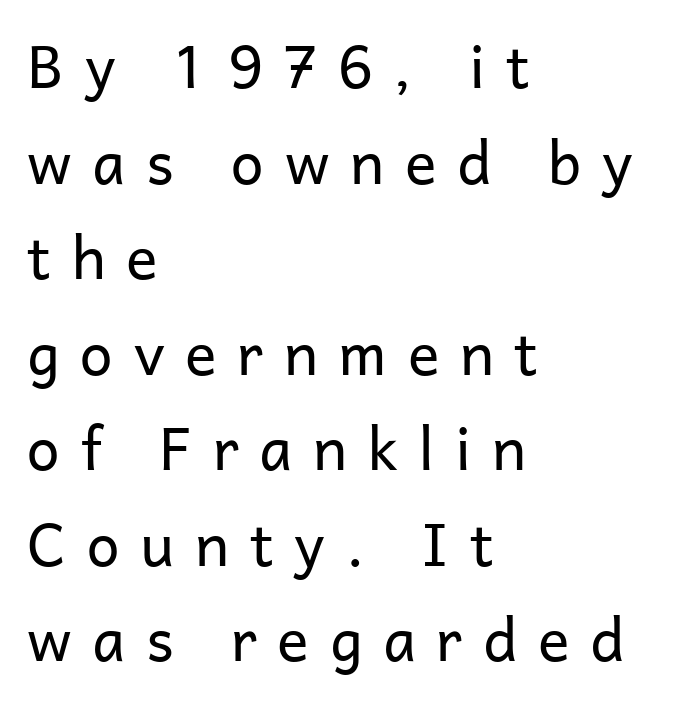
{"serif": "no", "italic": "no", "bold": "no", "weight": "regular", "width": "normal", "stroke_contrast": "low", "x_height": "medium", "monospaced": "no", "underline": "no", "align": "left", "line_spacing": "normal", "line_spacing_ratio": 1.62, "letter_spacing": "wide", "letter_spacing_em": 0.35, "glyph_px": 59}
